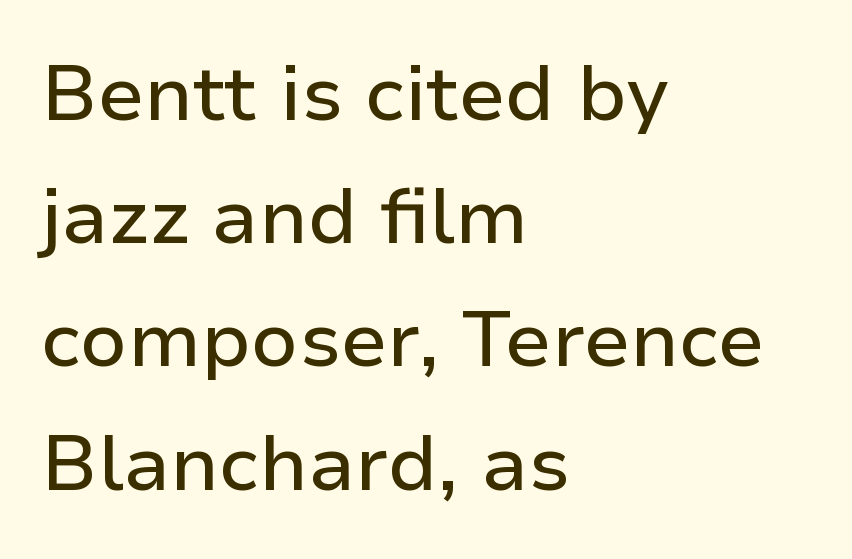
Q: Is the text italic (slanted)? A: No, it is upright.
Q: Is the typeface a serif or a sans-serif typeface? A: Sans-serif.
Q: Is the text underlined? A: No.
Q: How is the paragraph aligned? A: Left-aligned.
Q: Is the spacing between letters normal or unusually wide? A: Normal.
Q: Is the spacing between lines tight, normal or loose? A: Normal.
Q: Width (condensed, normal, or wide)? A: Normal.
Q: Stroke contrast? A: Low.
Q: x-height? A: Medium.
Q: Monospaced? A: No.
